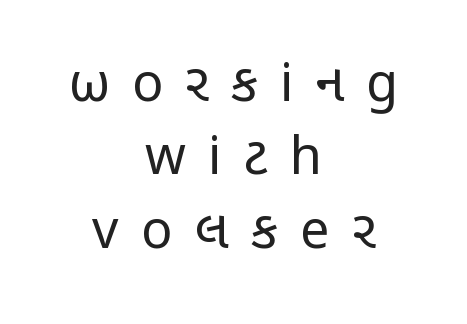
{"serif": "no", "italic": "no", "bold": "no", "weight": "regular", "width": "condensed", "stroke_contrast": "low", "x_height": "medium", "monospaced": "no", "underline": "no", "align": "center", "line_spacing": "normal", "line_spacing_ratio": 1.41, "letter_spacing": "wide", "letter_spacing_em": 0.43, "glyph_px": 52}
